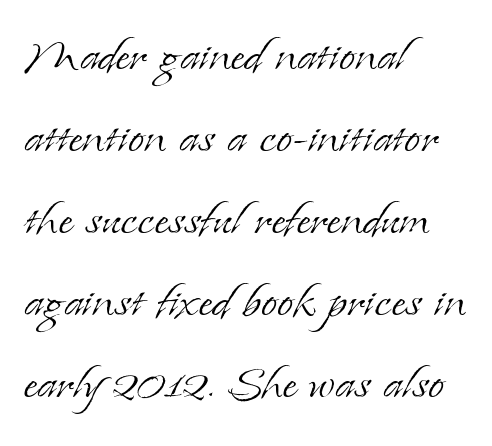
Q: Is the text bold? A: No.
Q: Is the text italic (slanted)? A: Yes.
Q: Is the typeface a serif or a sans-serif typeface? A: Serif.
Q: Is the text underlined? A: No.
Q: How is the paragraph aligned? A: Left-aligned.
Q: Is the spacing between letters normal or unusually wide? A: Normal.
Q: Is the spacing between lines tight, normal or loose? A: Normal.
Q: Width (condensed, normal, or wide)? A: Normal.
Q: Stroke contrast? A: Low.
Q: x-height? A: Small.
Q: Monospaced? A: No.
